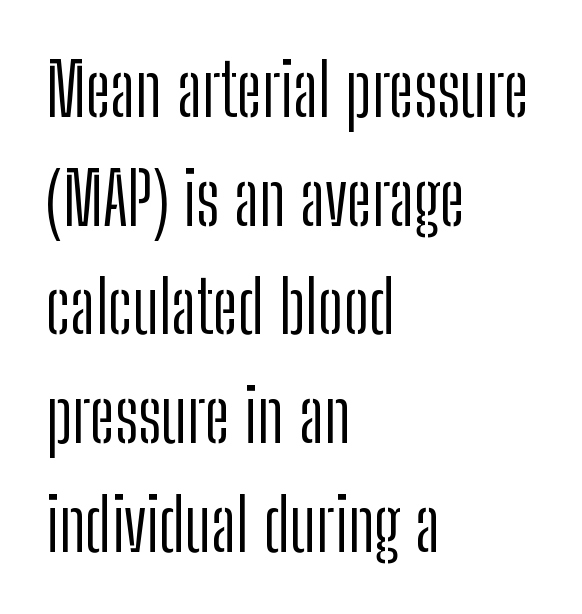
The image shows 72 px light, condensed sans-serif type, upright; set left-aligned, normal line spacing (1.51x), normal letter spacing, not underlined; low stroke contrast and a medium x-height.
